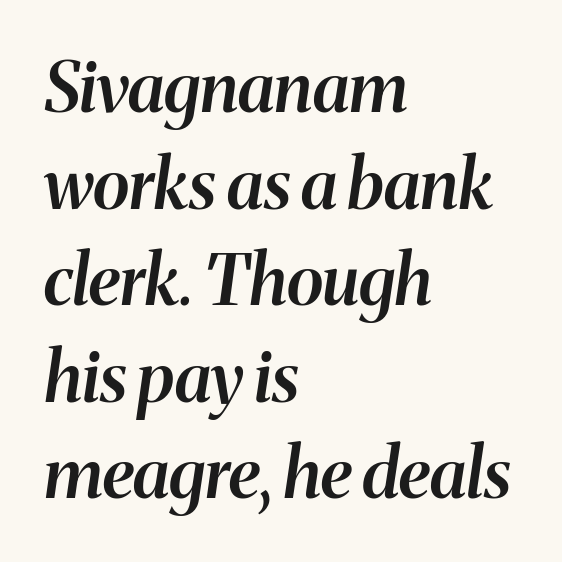
Compared with ordinary roman type, these characters are visibly tilted. This rendering features lettering with no underline. A classic flush-left, rag-right setting is used for this passage. Is there much room between lines? A standard amount, neither cramped nor airy.
